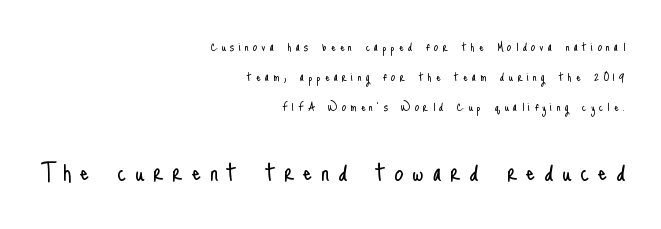
The image shows 29 px light, condensed sans-serif type, upright; set right-aligned, loose line spacing (2.13x), unusually wide letter spacing (+0.3 em), not underlined; the second (bottom) block is 2.07x larger; low stroke contrast and a small x-height.
